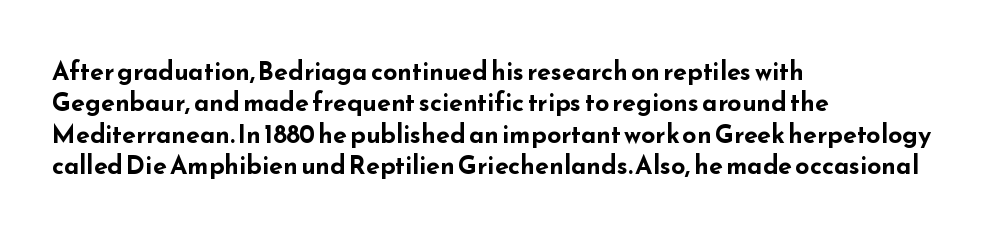
Horizontal alignment here is leftward, the default for most running prose. These lines were composed using upright roman letters. Quick note: underline off. Words appear dense and cohesive because spacing is normal. Honestly, the row spacing looks completely unremarkable. Heft: maximum for text — a bold.
